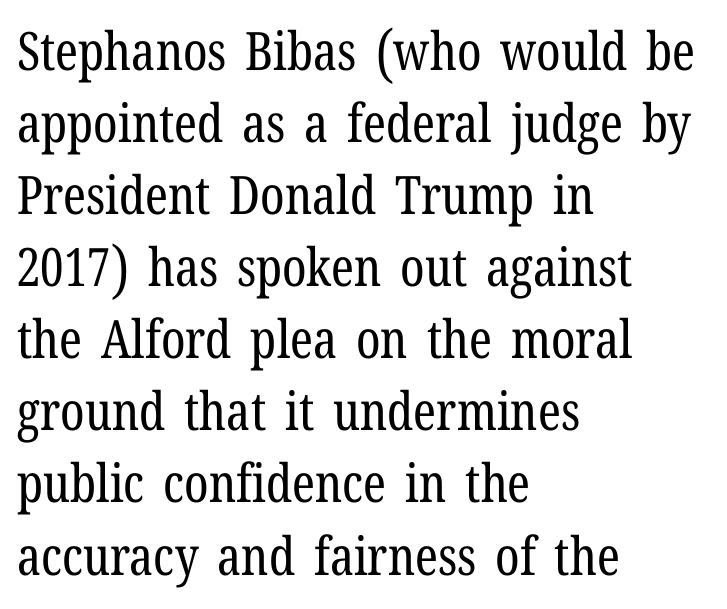
The image shows 53 px regular-weight, condensed serif type, upright; set left-aligned, normal line spacing (1.36x), normal letter spacing, not underlined; low stroke contrast and a medium x-height.
